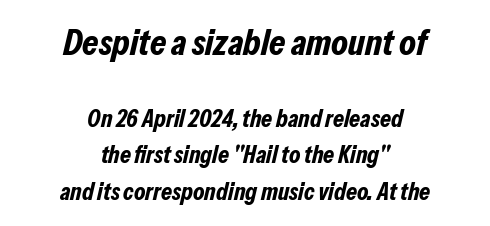
{"italic": "yes", "lean": "right", "slant_degrees": 13, "bold": "yes", "weight": "bold", "width": "condensed", "stroke_contrast": "low", "x_height": "medium", "monospaced": "no", "underline": "no", "align": "center", "line_spacing": "normal", "line_spacing_ratio": 1.45, "letter_spacing": "normal", "letter_spacing_em": 0.0, "larger_block": "first", "size_ratio": 1.48, "glyph_px": 37}
